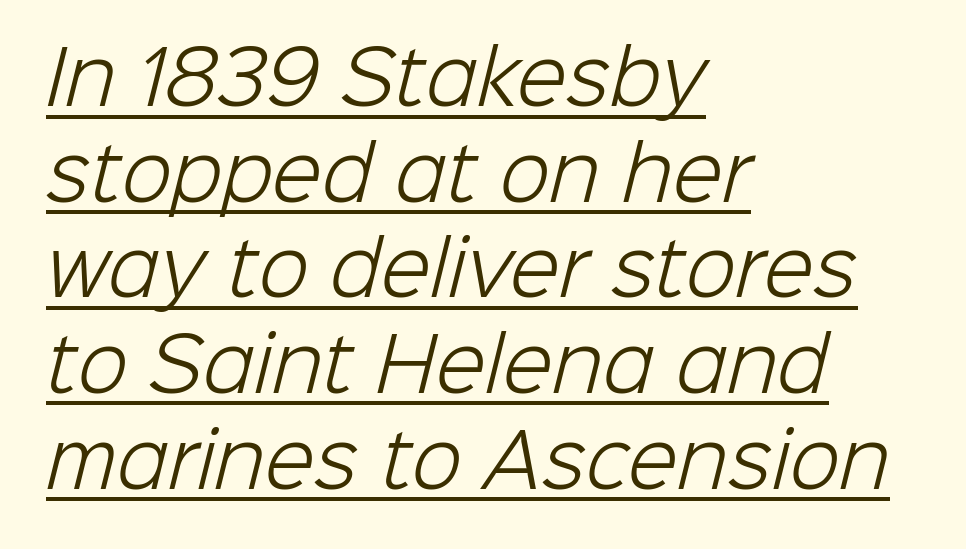
{"serif": "no", "bold": "no", "weight": "light", "width": "normal", "stroke_contrast": "low", "x_height": "medium", "monospaced": "no", "underline": "yes", "align": "left", "line_spacing": "normal", "line_spacing_ratio": 1.31, "letter_spacing": "normal", "letter_spacing_em": 0.0, "glyph_px": 73}
